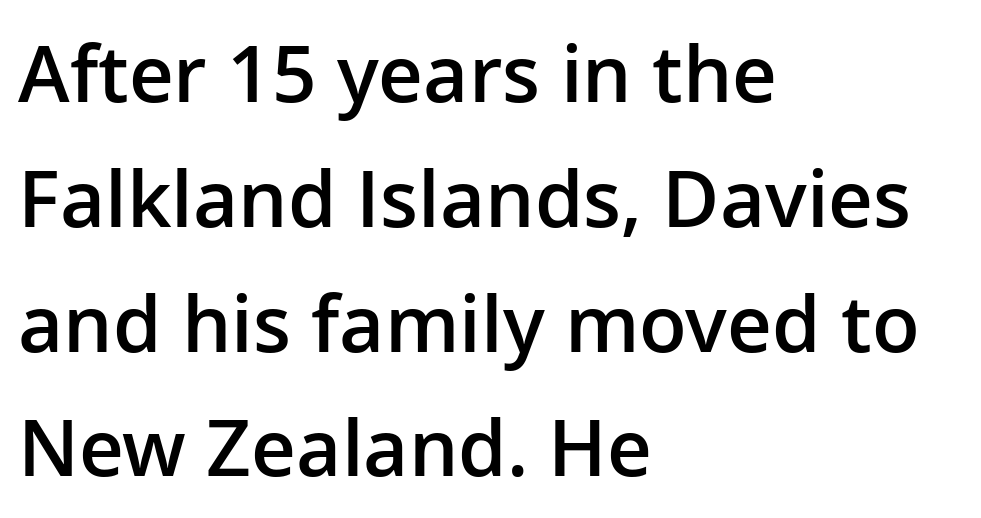
The image shows 78 px semibold sans-serif type, upright; set left-aligned, normal line spacing (1.6x), normal letter spacing, not underlined; low stroke contrast and a medium x-height.
